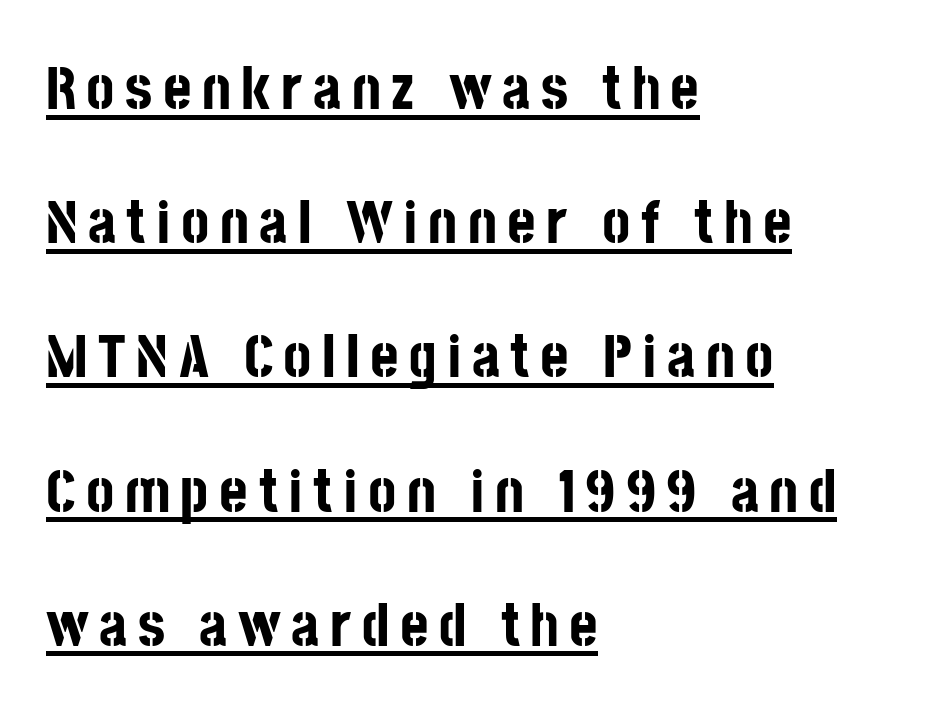
Q: Is the text bold? A: Yes.
Q: Is the text italic (slanted)? A: No, it is upright.
Q: Is the typeface a serif or a sans-serif typeface? A: Sans-serif.
Q: Is the text underlined? A: Yes.
Q: How is the paragraph aligned? A: Left-aligned.
Q: Is the spacing between lines tight, normal or loose? A: Loose.
Q: Width (condensed, normal, or wide)? A: Condensed.
Q: Stroke contrast? A: Low.
Q: x-height? A: Large.
Q: Monospaced? A: No.
